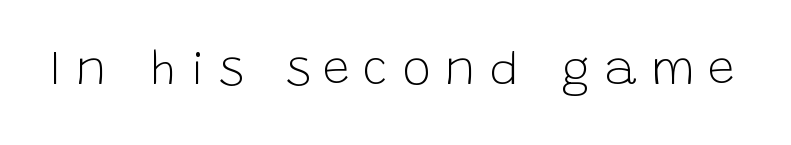
Q: Is the text bold? A: No.
Q: Is the text italic (slanted)? A: No, it is upright.
Q: Is the typeface a serif or a sans-serif typeface? A: Sans-serif.
Q: Is the text underlined? A: No.
Q: Is the spacing between letters normal or unusually wide? A: Unusually wide.
Q: Width (condensed, normal, or wide)? A: Normal.
Q: Stroke contrast? A: Low.
Q: x-height? A: Large.
Q: Monospaced? A: No.
